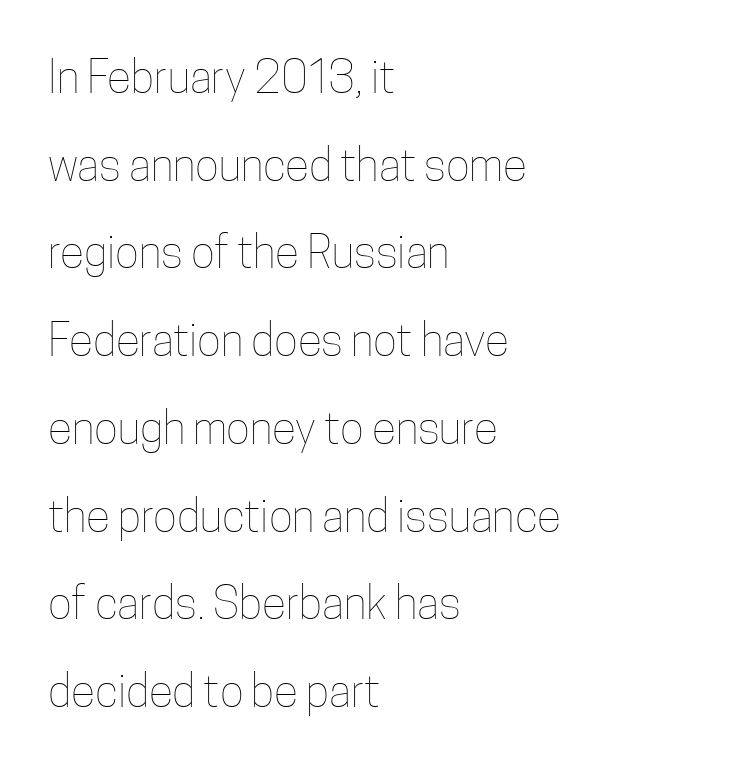
{"italic": "no", "bold": "no", "weight": "thin", "width": "condensed", "stroke_contrast": "low", "x_height": "medium", "monospaced": "no", "underline": "no", "align": "left", "line_spacing": "loose", "line_spacing_ratio": 1.95, "letter_spacing": "normal", "letter_spacing_em": 0.0, "glyph_px": 45}
